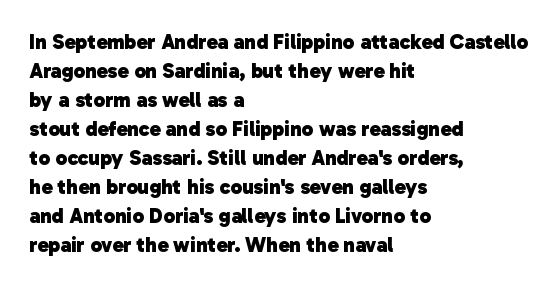
The image shows 21 px bold type; set left-aligned, normal line spacing (1.38x), normal letter spacing, not underlined.
